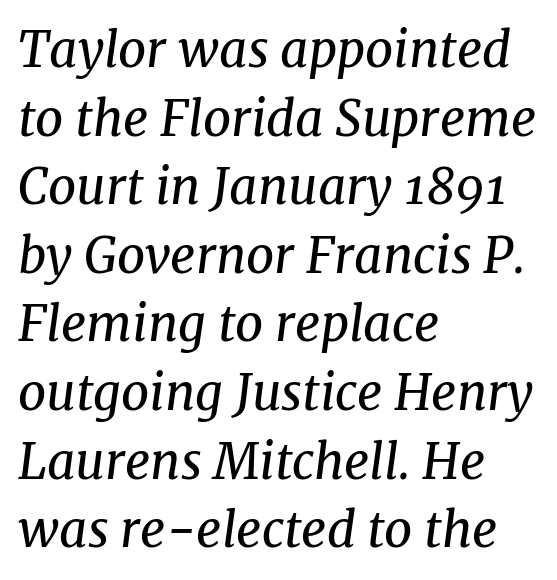
The image shows 49 px regular-weight serif type, italic (leaning right); set left-aligned, normal line spacing (1.4x), normal letter spacing, not underlined; medium stroke contrast and a medium x-height.
